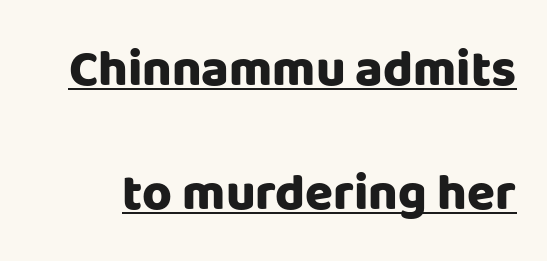
The image shows 51 px heavy sans-serif type, upright; set loose line spacing (2.44x), normal letter spacing, underlined; low stroke contrast and a large x-height.
